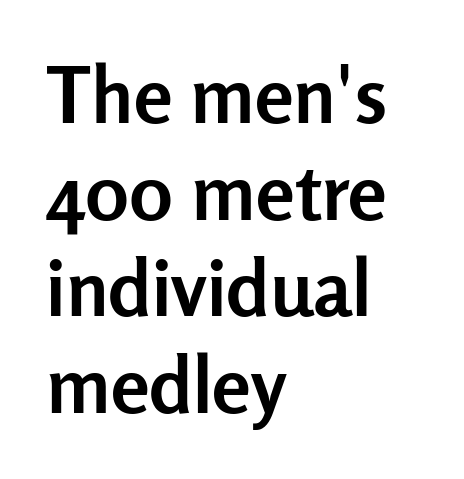
The image shows 78 px semibold sans-serif type, upright; set left-aligned, line spacing 1.24x, normal letter spacing, not underlined; low stroke contrast and a medium x-height.
